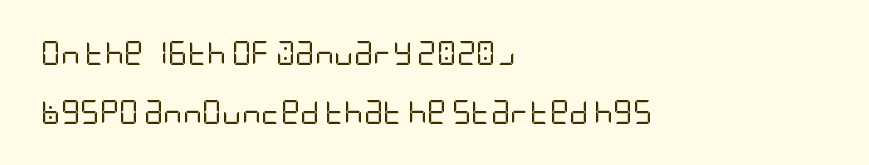
Q: Is the text bold? A: No.
Q: Is the text italic (slanted)? A: No, it is upright.
Q: Is the text underlined? A: No.
Q: How is the paragraph aligned? A: Left-aligned.
Q: Is the spacing between letters normal or unusually wide? A: Normal.
Q: Is the spacing between lines tight, normal or loose? A: Loose.
